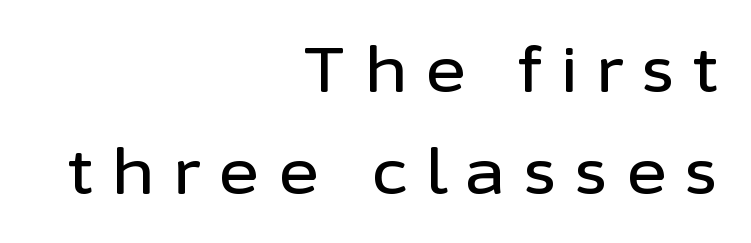
The image shows 62 px sans-serif type, upright; set right-aligned, normal line spacing (1.65x), unusually wide letter spacing (+0.3 em), not underlined; low stroke contrast and a medium x-height.
